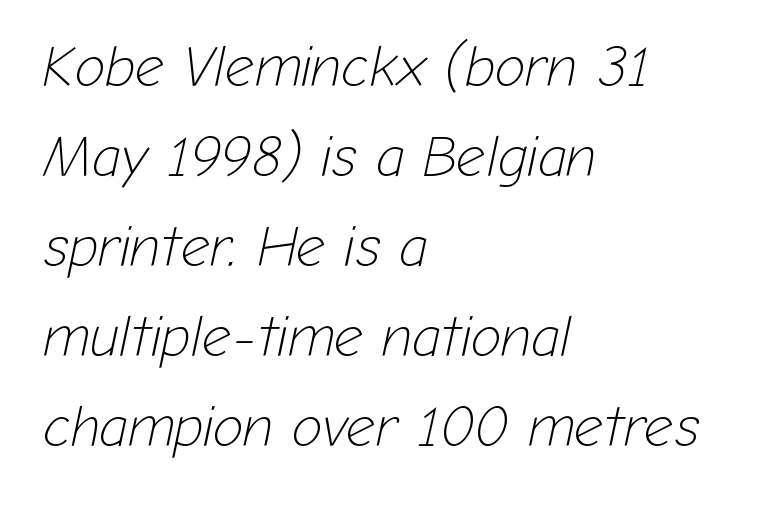
{"italic": "yes", "lean": "right", "slant_degrees": 12, "bold": "no", "weight": "light", "width": "normal", "stroke_contrast": "low", "x_height": "medium", "monospaced": "no", "underline": "no", "align": "left", "line_spacing": "normal", "line_spacing_ratio": 1.58, "letter_spacing": "normal", "letter_spacing_em": 0.0, "glyph_px": 57}
